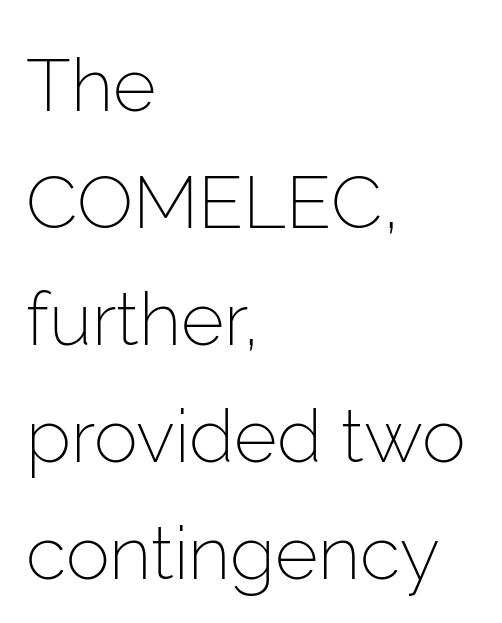
{"serif": "no", "italic": "no", "bold": "no", "weight": "light", "width": "normal", "stroke_contrast": "low", "x_height": "medium", "monospaced": "no", "underline": "no", "align": "left", "line_spacing": "normal", "line_spacing_ratio": 1.58, "letter_spacing": "normal", "letter_spacing_em": 0.0, "glyph_px": 74}
